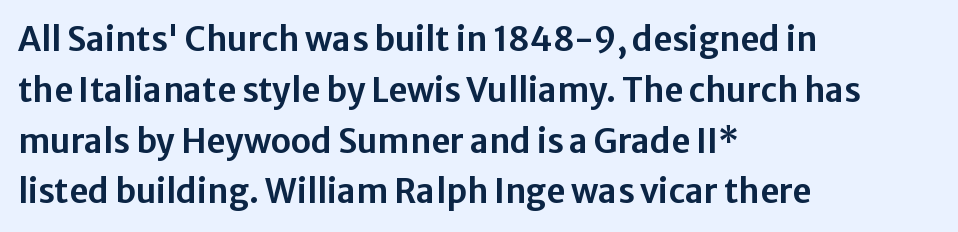
The image shows 33 px sans-serif type, upright; set left-aligned, normal line spacing (1.54x), normal letter spacing, not underlined; low stroke contrast and a medium x-height.
